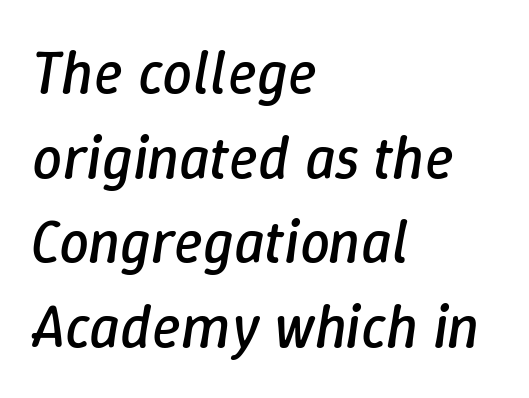
Q: Is the text bold? A: No.
Q: Is the text italic (slanted)? A: Yes, it leans right by about 9 degrees.
Q: Is the text underlined? A: No.
Q: How is the paragraph aligned? A: Left-aligned.
Q: Is the spacing between letters normal or unusually wide? A: Normal.
Q: Is the spacing between lines tight, normal or loose? A: Normal.
Q: Width (condensed, normal, or wide)? A: Normal.
Q: Stroke contrast? A: Low.
Q: x-height? A: Medium.
Q: Monospaced? A: No.
